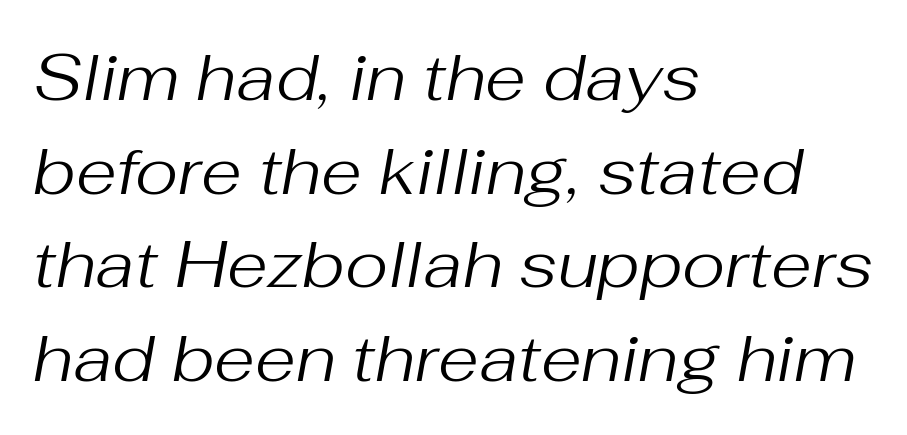
The cut favours lightness, reaching ordinary text weight at its darkest. Students, observe: this is what conventionally led text looks like. The whole block is typeset with a tilt. The letters advance in unequal steps, a hallmark of proportional type. Casual observation: everything's shoved over to the left. Each word holds together tightly as a unit, with standard inter-letter gaps.
